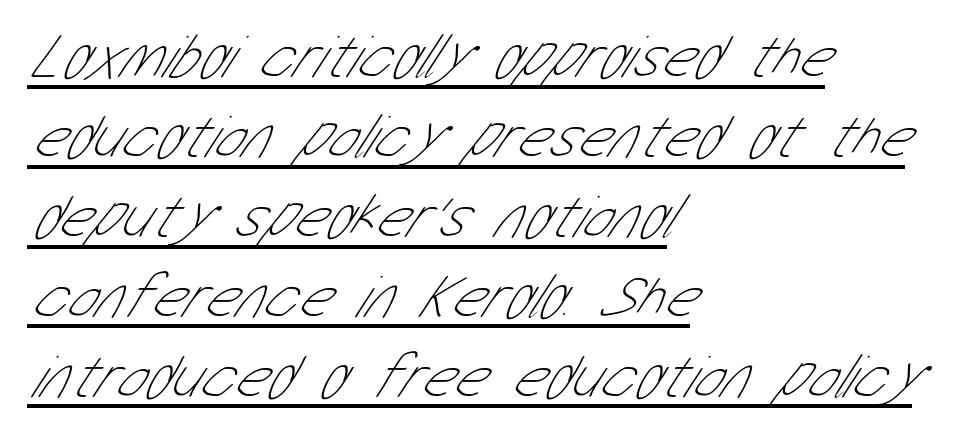
The image shows 62 px thin, condensed sans-serif type; set left-aligned, normal line spacing (1.29x), normal letter spacing, underlined; low stroke contrast and a medium x-height.
